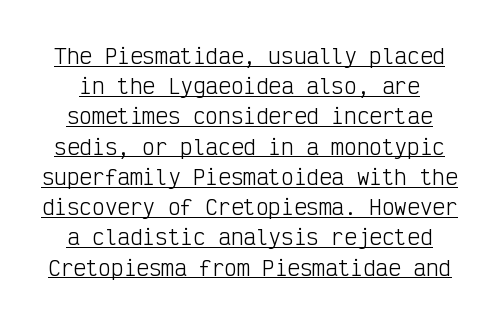
{"italic": "no", "bold": "no", "underline": "yes", "line_spacing": "normal", "line_spacing_ratio": 1.44, "letter_spacing": "normal", "letter_spacing_em": 0.0, "glyph_px": 21}
